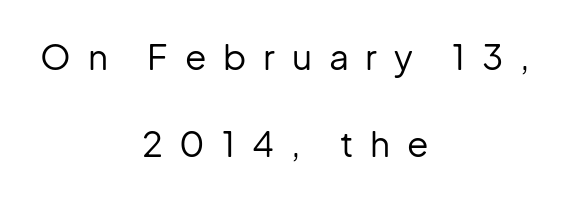
Q: Is the text bold? A: No.
Q: Is the text italic (slanted)? A: No, it is upright.
Q: Is the typeface a serif or a sans-serif typeface? A: Sans-serif.
Q: Is the text underlined? A: No.
Q: How is the paragraph aligned? A: Centered.
Q: Is the spacing between letters normal or unusually wide? A: Unusually wide.
Q: Is the spacing between lines tight, normal or loose? A: Loose.
Q: Width (condensed, normal, or wide)? A: Normal.
Q: Stroke contrast? A: Low.
Q: x-height? A: Medium.
Q: Monospaced? A: No.
